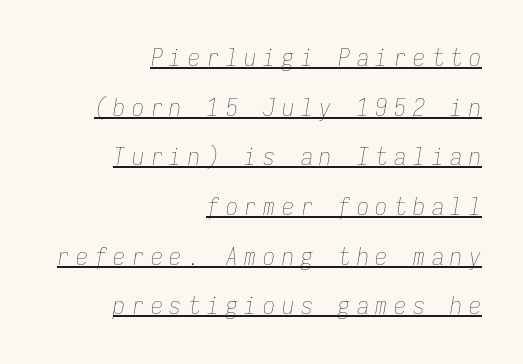
The glyphs are accompanied by a horizontal stroke just below them. Each stroke keeps to a modest, everyday thickness or less. Reading down the block, your eye finds every line finishing at a fixed right position. Notice how the stems are inclined rather than vertical — that's the hallmark of italics. Compared with typical body copy, the letter spacing here is much looser.
